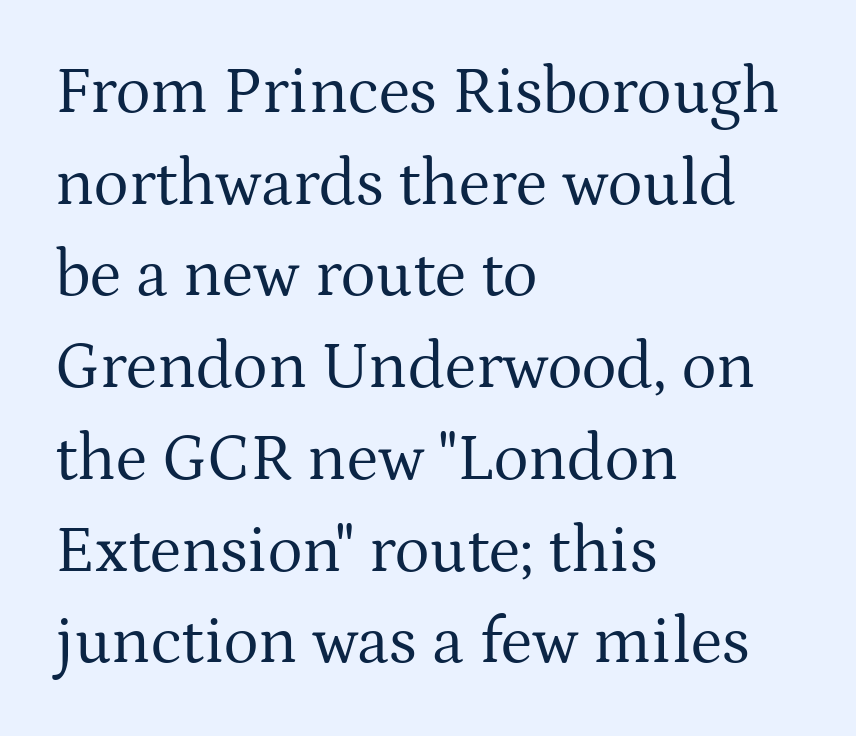
The image shows 66 px regular-weight serif type, upright; set left-aligned, normal line spacing (1.39x), normal letter spacing, not underlined; medium stroke contrast and a medium x-height.
